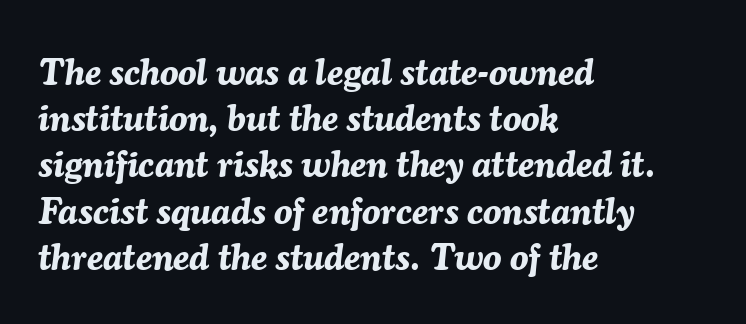
Yep, that's italic — everything's leaning. Reading down the column, the eye jumps a familiar distance to each next line. Its strokes are broad and dark, the hallmark of bold type. A bare baseline throughout the passage. The rag falls on the right side of this text block. This sample has the flowing, uneven cadence of proportional lettering.
